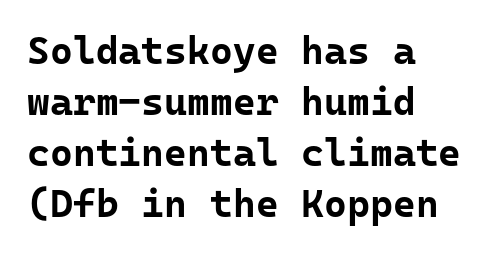
Line spacing here is normal. Monospaced: the letters line up in strict vertical columns. Are there feet on the stems? There aren't — it's a sans. The zone under the glyphs is completely vacant.
